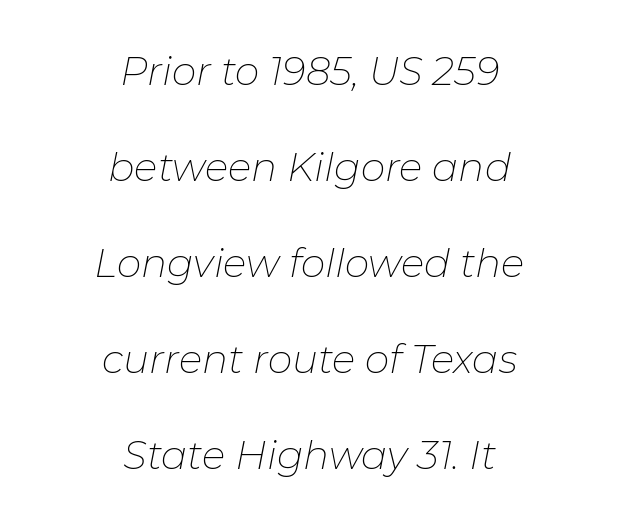
The image shows 39 px thin type, italic (leaning right); set centered, loose line spacing (2.46x), normal letter spacing, not underlined; low stroke contrast and a medium x-height.
